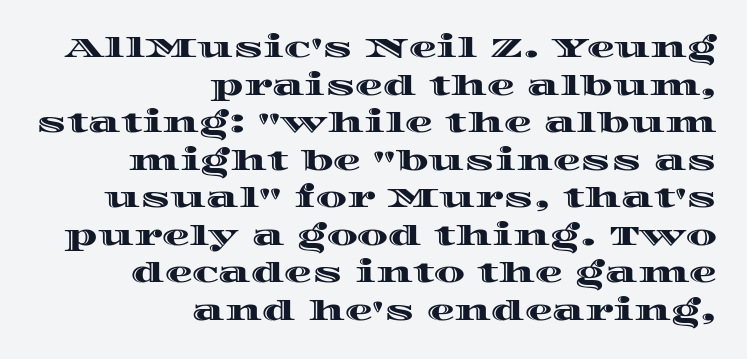
Q: Is the text italic (slanted)? A: No, it is upright.
Q: Is the text underlined? A: No.
Q: How is the paragraph aligned? A: Right-aligned.
Q: Is the spacing between letters normal or unusually wide? A: Normal.
Q: Is the spacing between lines tight, normal or loose? A: Normal.
Q: Width (condensed, normal, or wide)? A: Wide.
Q: x-height? A: Large.
Q: Monospaced? A: No.
